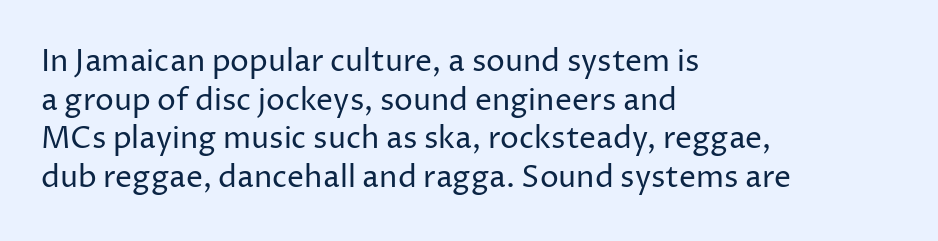
Classification — sans serif. The line texture is even and compact thanks to regular tracking. No italicization has been applied; the sample stays upright. Has an underline been added? It has not.
